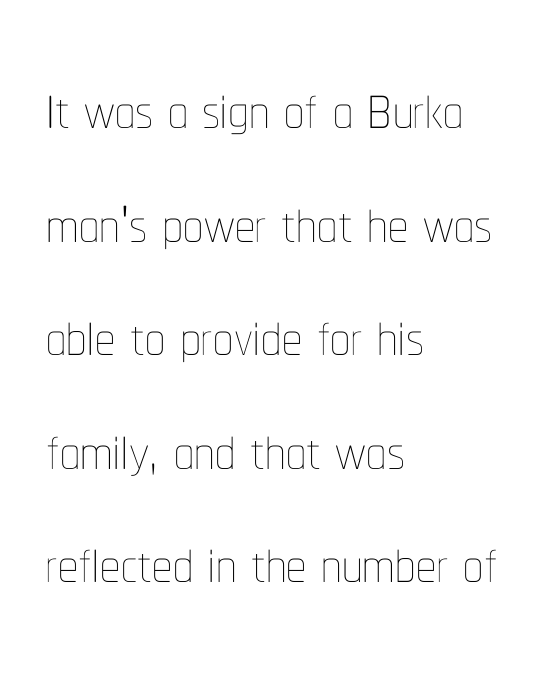
The image shows 80 px thin, condensed type, upright; set left-aligned, normal line spacing (1.42x), normal letter spacing, not underlined; low stroke contrast and a medium x-height.
